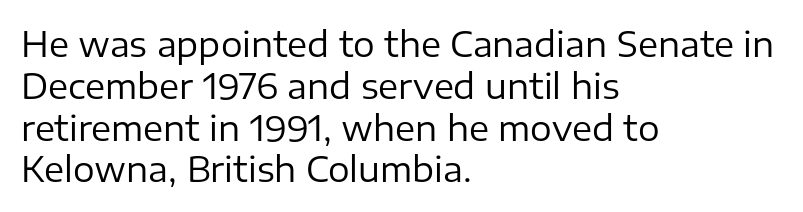
The letters advance in unequal steps, a hallmark of proportional type. Every row of glyphs begins at an identical x-position on the left. Beneath every word, the page is bare. The type sits square on the baseline with zero lean. The font sits on the lighter half of the weight spectrum, regular included. Nope, no serifs anywhere on these letters.
